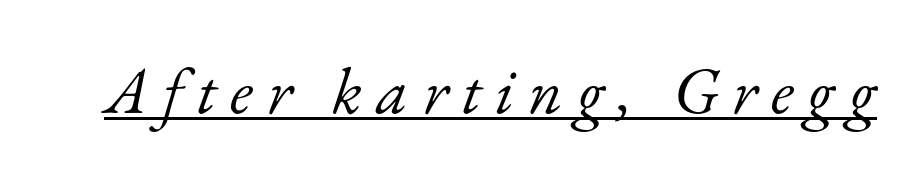
The image shows 66 px light serif type, italic (leaning right); set unusually wide letter spacing (+0.21 em), underlined; low stroke contrast and a small x-height.
